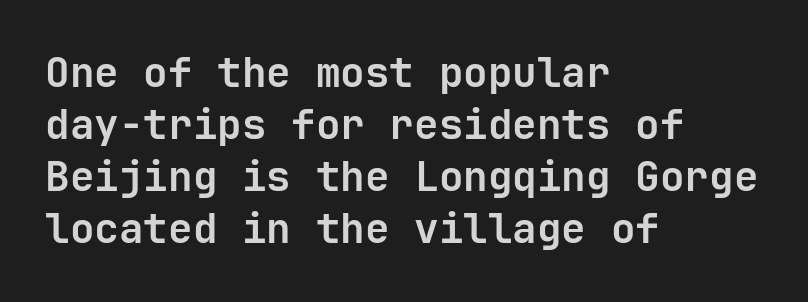
How heavy is the stroke? Heavy — this is a bold. Looks like terminal output: every glyph gets an equal slot. Unmarked baselines from the first word to the last. Caption: standard tracking, unaltered. Regarding serifs, this sample does without them.
